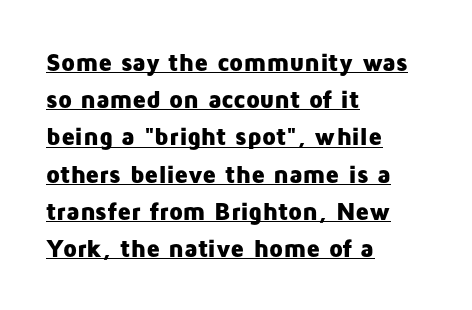
Q: Is the text bold? A: Yes.
Q: Is the text italic (slanted)? A: No, it is upright.
Q: Is the text underlined? A: Yes.
Q: How is the paragraph aligned? A: Left-aligned.
Q: Is the spacing between letters normal or unusually wide? A: Normal.
Q: Is the spacing between lines tight, normal or loose? A: Normal.
